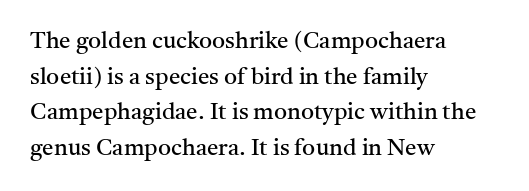
Baseline-to-baseline distance is the conventional proportion of letter height. The passage is arranged the way most books set body copy — flush left. The glyphs are unaccompanied by any horizontal stroke below them. The gaps between neighbouring characters are ordinary and unremarkable.
